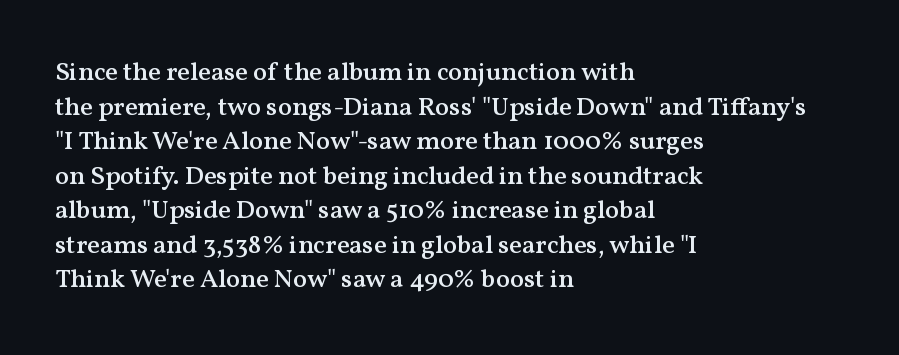
The glyphs have the mass of a demibold cut, below bold. Is the letter spacing exaggerated? No — it looks like the ordinary default. Which margin do the lines hug? The left one — the right edge is uneven. The rows are spaced the way most documents space them. Style check: upright. Has an underline been added? It has not.
